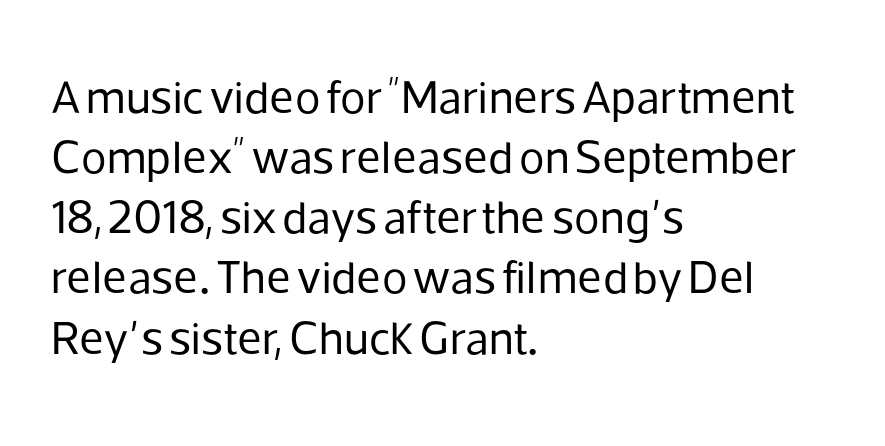
The image shows 47 px regular-weight sans-serif type, upright; set left-aligned, normal line spacing (1.28x), normal letter spacing, not underlined; low stroke contrast and a medium x-height.
